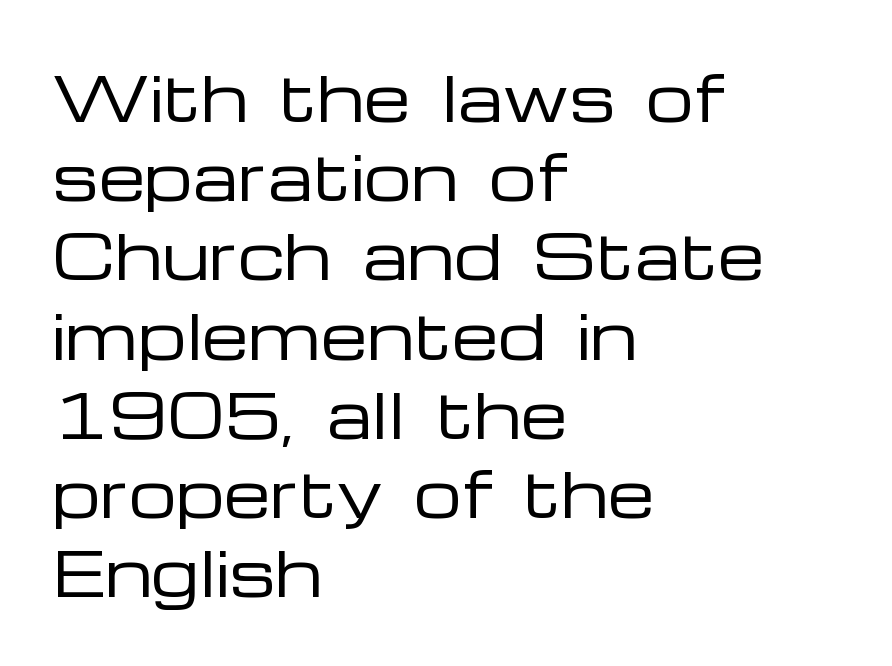
Q: Is the text bold? A: No.
Q: Is the text italic (slanted)? A: No, it is upright.
Q: Is the typeface a serif or a sans-serif typeface? A: Sans-serif.
Q: Is the text underlined? A: No.
Q: How is the paragraph aligned? A: Left-aligned.
Q: Is the spacing between letters normal or unusually wide? A: Normal.
Q: Is the spacing between lines tight, normal or loose? A: Normal.
Q: Width (condensed, normal, or wide)? A: Wide.
Q: Stroke contrast? A: Low.
Q: x-height? A: Medium.
Q: Monospaced? A: No.
